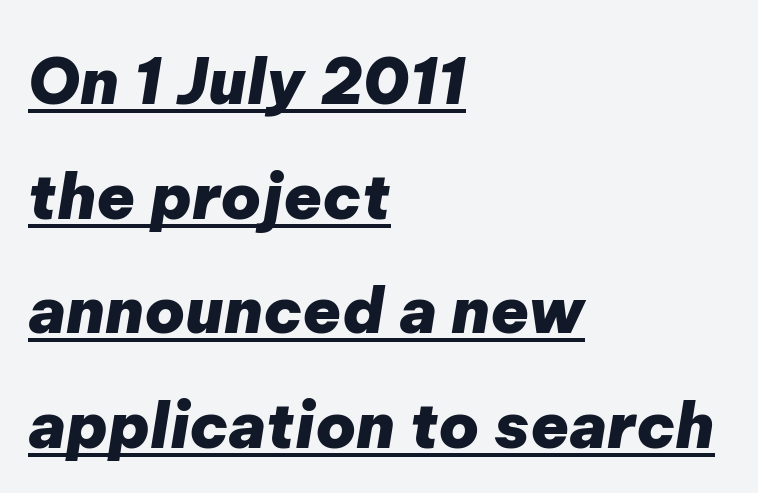
Q: Is the text bold? A: Yes.
Q: Is the text italic (slanted)? A: Yes, it leans right by about 9 degrees.
Q: Is the text underlined? A: Yes.
Q: How is the paragraph aligned? A: Left-aligned.
Q: Is the spacing between letters normal or unusually wide? A: Normal.
Q: Width (condensed, normal, or wide)? A: Normal.
Q: Stroke contrast? A: Low.
Q: x-height? A: Medium.
Q: Monospaced? A: No.
